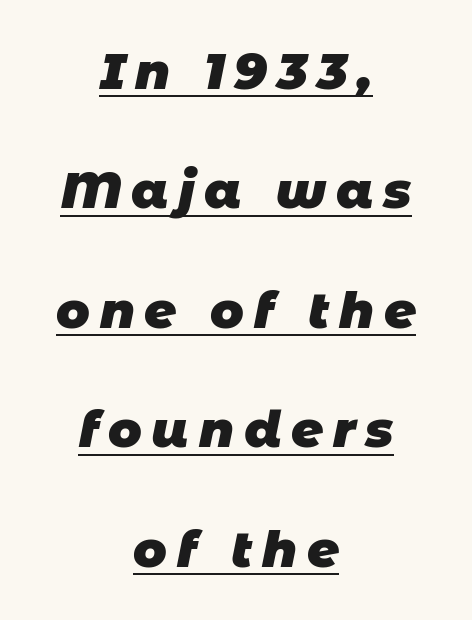
{"serif": "no", "bold": "yes", "weight": "heavy", "width": "normal", "stroke_contrast": "low", "x_height": "large", "monospaced": "no", "underline": "yes", "align": "center", "line_spacing": "loose", "line_spacing_ratio": 2.39, "glyph_px": 50}
